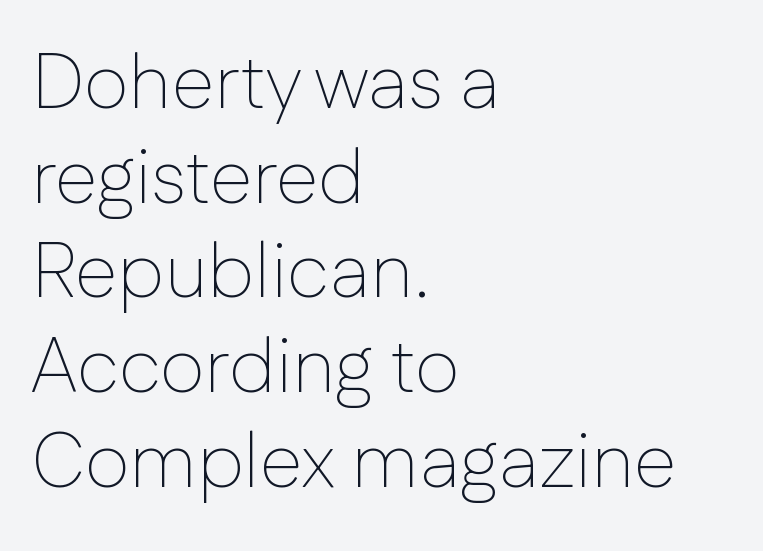
The letterforms sit at book weight or below. In terms of letterspacing, this is plain default setting. Rendered with straight, roman letterforms. Proportional: the letters do not fall into vertical columns. Only glyphs here, with clear space below each row. Note: no serifs on the glyphs.
